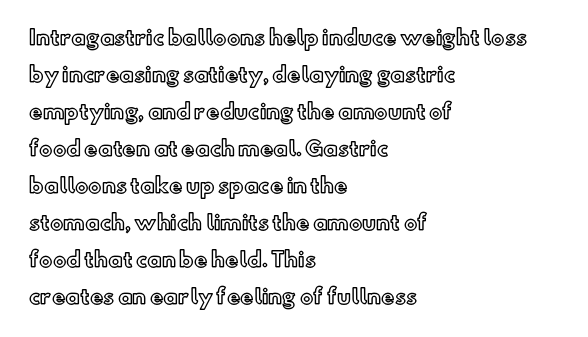
Q: Is the text italic (slanted)? A: No, it is upright.
Q: Is the text underlined? A: No.
Q: How is the paragraph aligned? A: Left-aligned.
Q: Is the spacing between letters normal or unusually wide? A: Normal.
